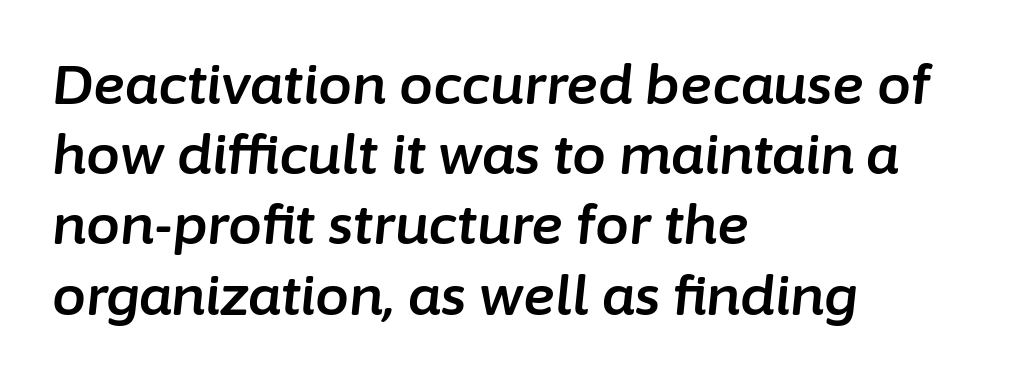
{"italic": "yes", "lean": "right", "slant_degrees": 6, "width": "normal", "stroke_contrast": "low", "x_height": "medium", "monospaced": "no", "underline": "no", "align": "left", "line_spacing": "normal", "line_spacing_ratio": 1.3, "letter_spacing": "normal", "letter_spacing_em": 0.0, "glyph_px": 54}
